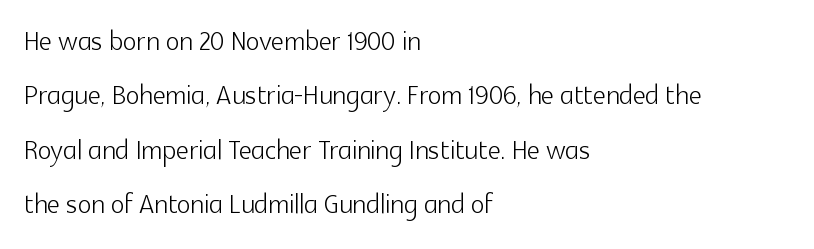
Q: Is the text bold? A: No.
Q: Is the text italic (slanted)? A: No, it is upright.
Q: Is the typeface a serif or a sans-serif typeface? A: Sans-serif.
Q: Is the text underlined? A: No.
Q: How is the paragraph aligned? A: Left-aligned.
Q: Is the spacing between letters normal or unusually wide? A: Normal.
Q: Is the spacing between lines tight, normal or loose? A: Normal.
Q: Width (condensed, normal, or wide)? A: Normal.
Q: x-height? A: Medium.
Q: Monospaced? A: No.
